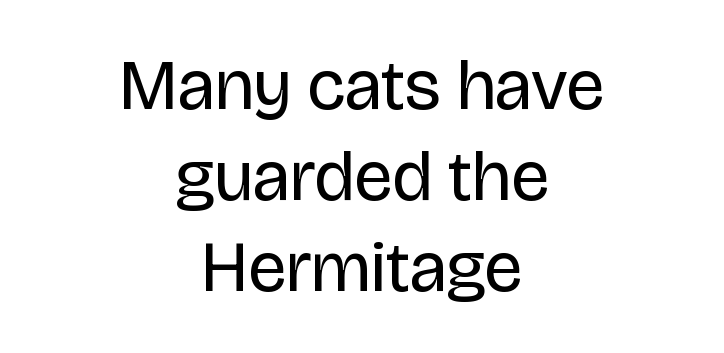
Look at the bottom of the vertical strokes: they stop flat, with no serifs. The horizontal fit of the characters is conventional and even. The strip under each line holds only bare page. Think of a printed novel: that variable character pitch is what you see here. Posture: upright roman.
